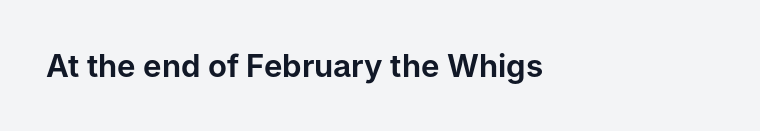
{"serif": "no", "italic": "no", "width": "normal", "stroke_contrast": "low", "x_height": "medium", "monospaced": "no", "underline": "no", "align": "left", "letter_spacing": "normal", "letter_spacing_em": 0.0, "glyph_px": 31}
